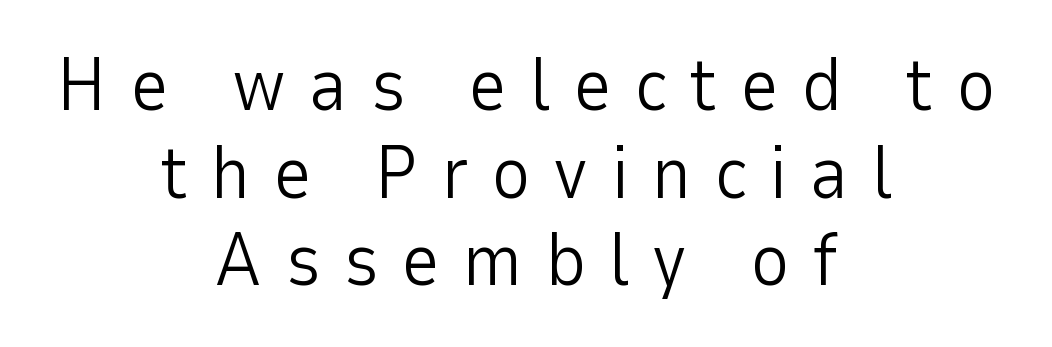
Q: Is the text bold? A: No.
Q: Is the text italic (slanted)? A: No, it is upright.
Q: Is the typeface a serif or a sans-serif typeface? A: Sans-serif.
Q: Is the text underlined? A: No.
Q: How is the paragraph aligned? A: Centered.
Q: Is the spacing between letters normal or unusually wide? A: Unusually wide.
Q: Width (condensed, normal, or wide)? A: Normal.
Q: Stroke contrast? A: Low.
Q: x-height? A: Medium.
Q: Monospaced? A: No.
